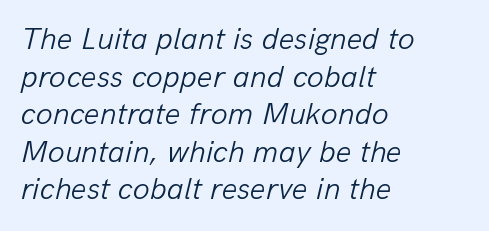
The image shows 31 px light type, italic (leaning right); set left-aligned, line spacing 1.21x, normal letter spacing, not underlined; low stroke contrast and a medium x-height.
